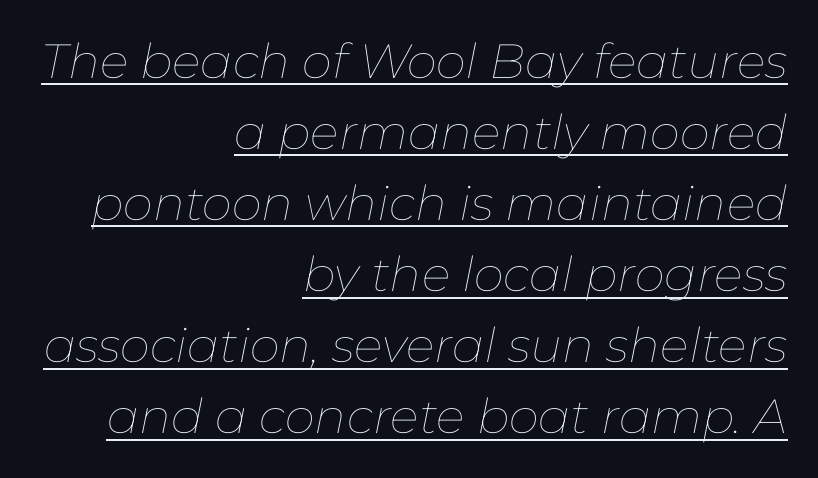
{"italic": "yes", "lean": "right", "slant_degrees": 11, "bold": "no", "weight": "thin", "width": "normal", "stroke_contrast": "low", "x_height": "medium", "monospaced": "no", "underline": "yes", "align": "right", "line_spacing": "normal", "line_spacing_ratio": 1.48, "letter_spacing": "normal", "letter_spacing_em": 0.0, "glyph_px": 48}
